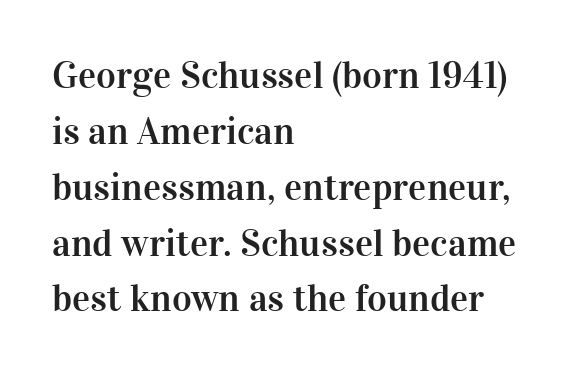
{"serif": "yes", "italic": "no", "width": "normal", "stroke_contrast": "high", "x_height": "medium", "monospaced": "no", "underline": "no", "align": "left", "line_spacing": "normal", "line_spacing_ratio": 1.47, "letter_spacing": "normal", "letter_spacing_em": 0.0, "glyph_px": 38}
